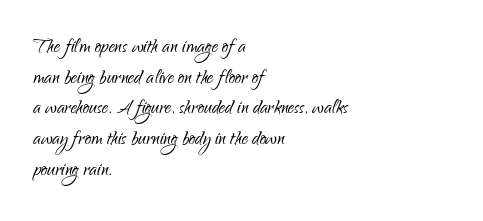
Q: Is the text bold? A: No.
Q: Is the text italic (slanted)? A: Yes.
Q: Is the text underlined? A: No.
Q: How is the paragraph aligned? A: Left-aligned.
Q: Is the spacing between letters normal or unusually wide? A: Normal.
